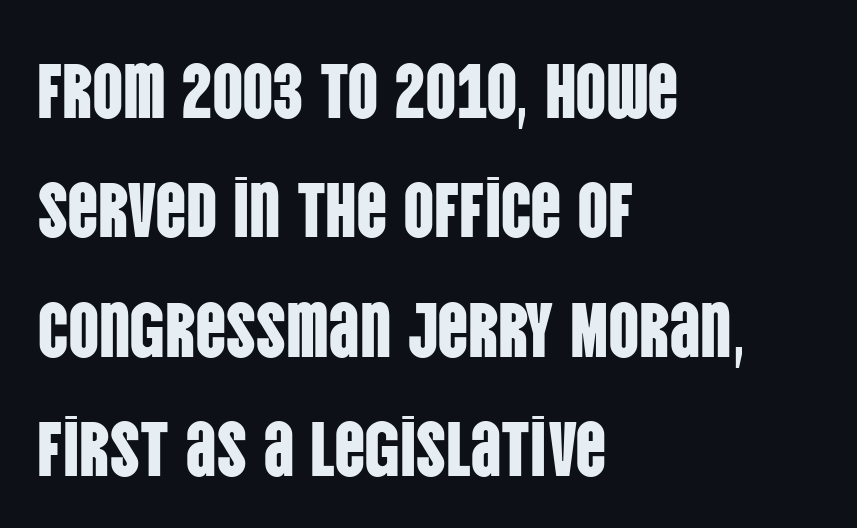
{"serif": "no", "italic": "no", "width": "condensed", "stroke_contrast": "low", "x_height": "large", "monospaced": "no", "underline": "no", "align": "left", "line_spacing": "normal", "line_spacing_ratio": 1.55, "letter_spacing": "normal", "letter_spacing_em": 0.0, "glyph_px": 77}
